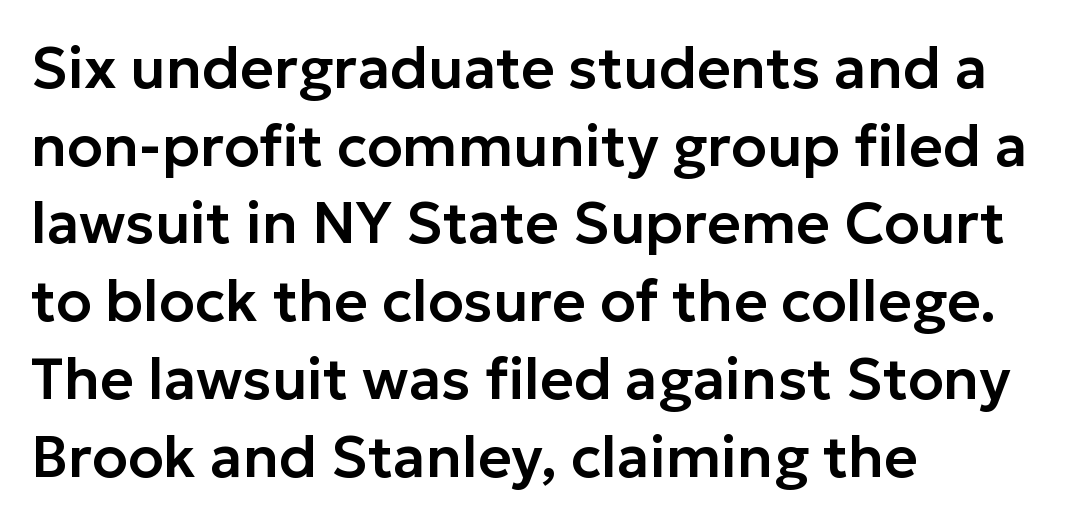
A classic flush-left, rag-right setting is used for this passage. In terms of posture, this sample is upright. Note the varied advance widths — an 'i' is clearly narrower than an 'm'. Grotesque or geometric, the face here clearly has no serifs. The zone under the glyphs is completely vacant.
